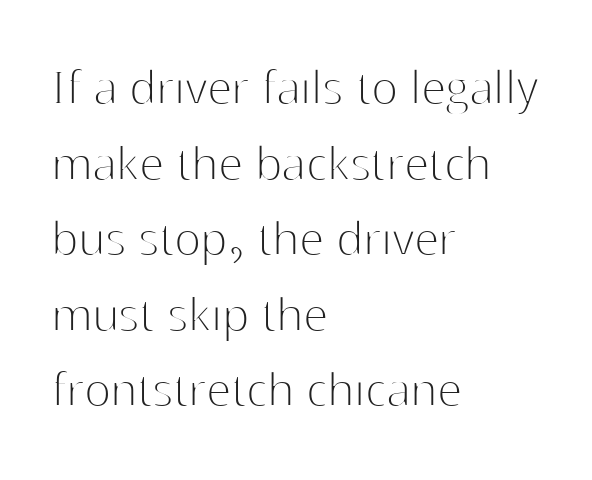
{"serif": "no", "italic": "no", "bold": "no", "weight": "thin", "width": "normal", "stroke_contrast": "high", "x_height": "medium", "monospaced": "no", "underline": "no", "align": "left", "line_spacing": "normal", "line_spacing_ratio": 1.35, "letter_spacing": "normal", "letter_spacing_em": 0.0, "glyph_px": 56}
